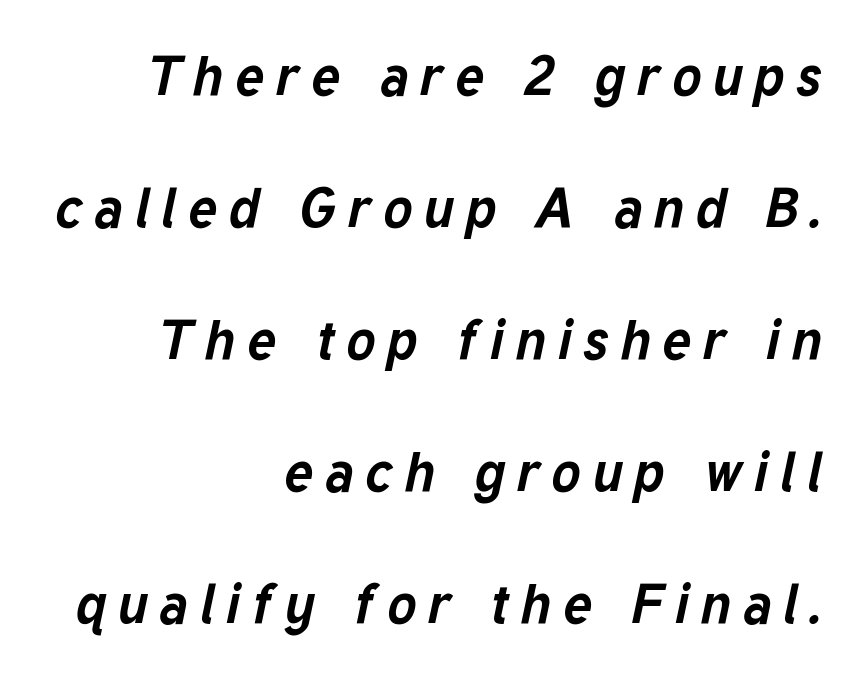
Q: Is the text bold? A: Yes.
Q: Is the text italic (slanted)? A: Yes, it leans right by about 12 degrees.
Q: Is the text underlined? A: No.
Q: How is the paragraph aligned? A: Right-aligned.
Q: Is the spacing between letters normal or unusually wide? A: Unusually wide.
Q: Is the spacing between lines tight, normal or loose? A: Loose.
Q: Width (condensed, normal, or wide)? A: Normal.
Q: Stroke contrast? A: Low.
Q: x-height? A: Medium.
Q: Monospaced? A: No.
